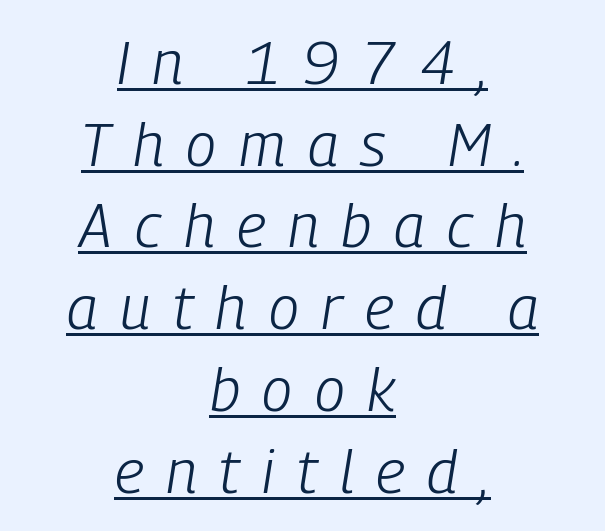
This sample keeps an unexceptional amount of space between lines. Slant detected: the letters are inclined. Each line of the rendering has a horizontal stroke beneath the glyphs. Is this a fixed-width face? No — the glyphs have proportional, varying widths. These lines are centered, leaving both edges ragged.
